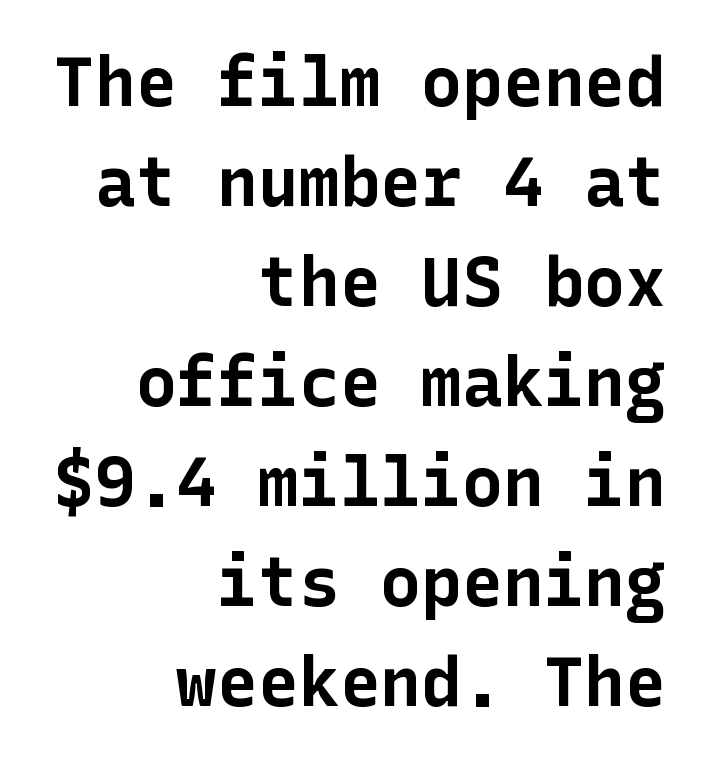
The image shows 68 px bold sans-serif type, upright; set right-aligned, normal line spacing (1.47x), normal letter spacing, not underlined; low stroke contrast and a medium x-height.
